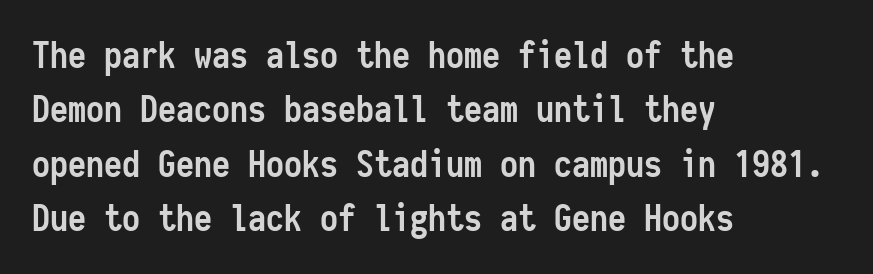
{"serif": "no", "italic": "no", "bold": "yes", "weight": "semibold", "width": "condensed", "stroke_contrast": "low", "x_height": "medium", "monospaced": "yes", "underline": "no", "align": "left", "line_spacing": "normal", "line_spacing_ratio": 1.51, "letter_spacing": "normal", "letter_spacing_em": 0.0, "glyph_px": 36}
